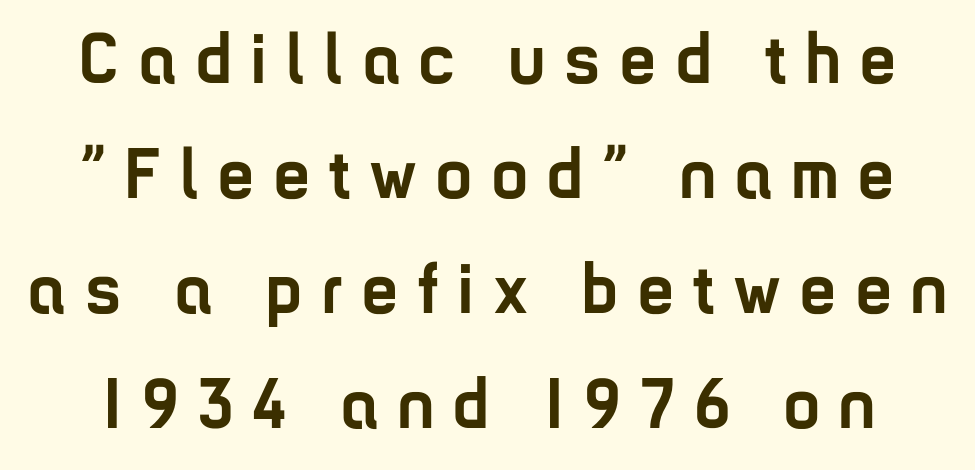
The image shows 71 px semibold, condensed sans-serif type, upright; set normal line spacing (1.62x), unusually wide letter spacing (+0.28 em), not underlined; low stroke contrast and a medium x-height.
